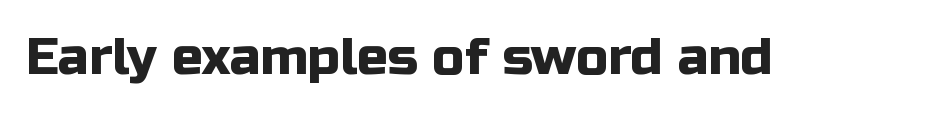
The image shows 51 px sans-serif type, upright; set normal letter spacing, not underlined; low stroke contrast and a medium x-height.
